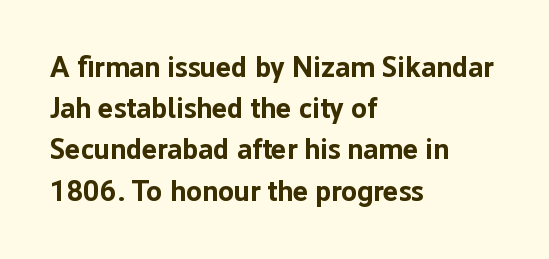
{"serif": "no", "italic": "no", "bold": "yes", "weight": "bold", "width": "normal", "stroke_contrast": "low", "x_height": "medium", "monospaced": "no", "underline": "no", "align": "left", "line_spacing": "normal", "line_spacing_ratio": 1.42, "letter_spacing": "normal", "letter_spacing_em": 0.0, "glyph_px": 29}
